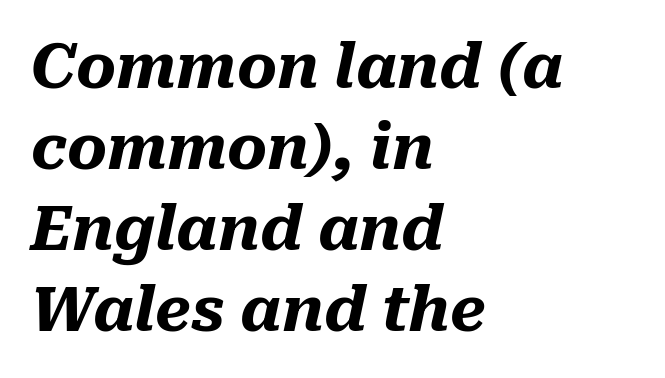
Q: Is the text bold? A: Yes.
Q: Is the text italic (slanted)? A: Yes, it leans right by about 10 degrees.
Q: Is the text underlined? A: No.
Q: How is the paragraph aligned? A: Left-aligned.
Q: Is the spacing between letters normal or unusually wide? A: Normal.
Q: Is the spacing between lines tight, normal or loose? A: Normal.
Q: Width (condensed, normal, or wide)? A: Normal.
Q: Stroke contrast? A: Medium.
Q: x-height? A: Medium.
Q: Monospaced? A: No.
